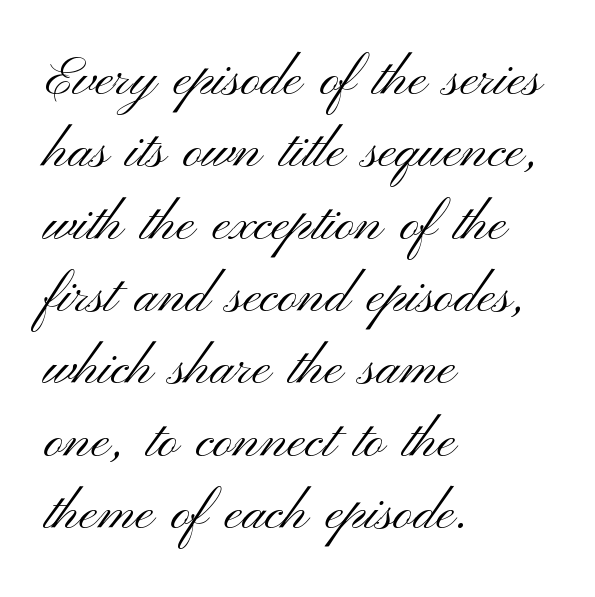
{"serif": "no", "bold": "no", "weight": "light", "width": "wide", "stroke_contrast": "medium", "x_height": "small", "monospaced": "no", "underline": "no", "align": "left", "line_spacing": "normal", "line_spacing_ratio": 1.34, "letter_spacing": "normal", "letter_spacing_em": 0.0, "glyph_px": 54}
